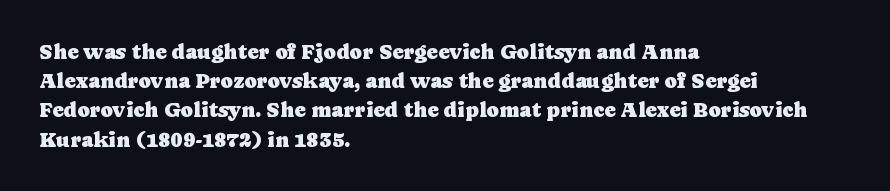
The image shows 21 px text type, upright; set left-aligned, normal line spacing (1.39x), normal letter spacing, not underlined.
